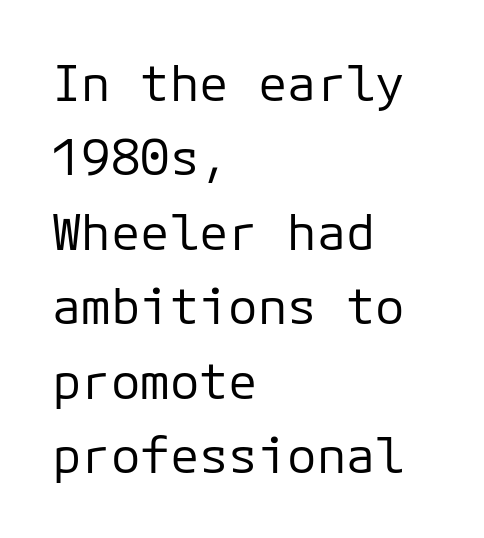
Q: Is the text bold? A: No.
Q: Is the text italic (slanted)? A: No, it is upright.
Q: Is the typeface a serif or a sans-serif typeface? A: Sans-serif.
Q: Is the text underlined? A: No.
Q: How is the paragraph aligned? A: Left-aligned.
Q: Is the spacing between letters normal or unusually wide? A: Normal.
Q: Is the spacing between lines tight, normal or loose? A: Normal.
Q: Width (condensed, normal, or wide)? A: Normal.
Q: Stroke contrast? A: Low.
Q: x-height? A: Medium.
Q: Monospaced? A: Yes.
